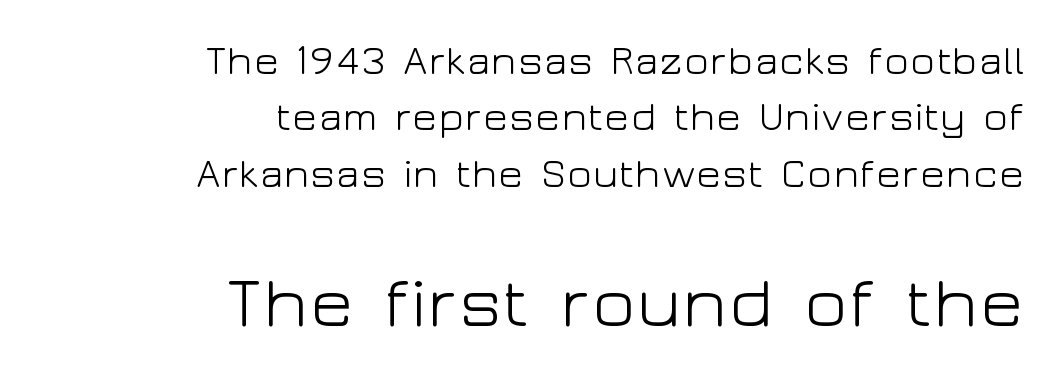
Q: Is the text bold? A: No.
Q: Is the text italic (slanted)? A: No, it is upright.
Q: Is the typeface a serif or a sans-serif typeface? A: Sans-serif.
Q: Is the text underlined? A: No.
Q: How is the paragraph aligned? A: Right-aligned.
Q: Is the spacing between letters normal or unusually wide? A: Normal.
Q: Is the spacing between lines tight, normal or loose? A: Normal.
Q: Which block of text is set in a larger size, the first (top) or the second (bottom)? A: The second (bottom) one.
Q: Width (condensed, normal, or wide)? A: Wide.
Q: Stroke contrast? A: Low.
Q: x-height? A: Medium.
Q: Monospaced? A: No.
